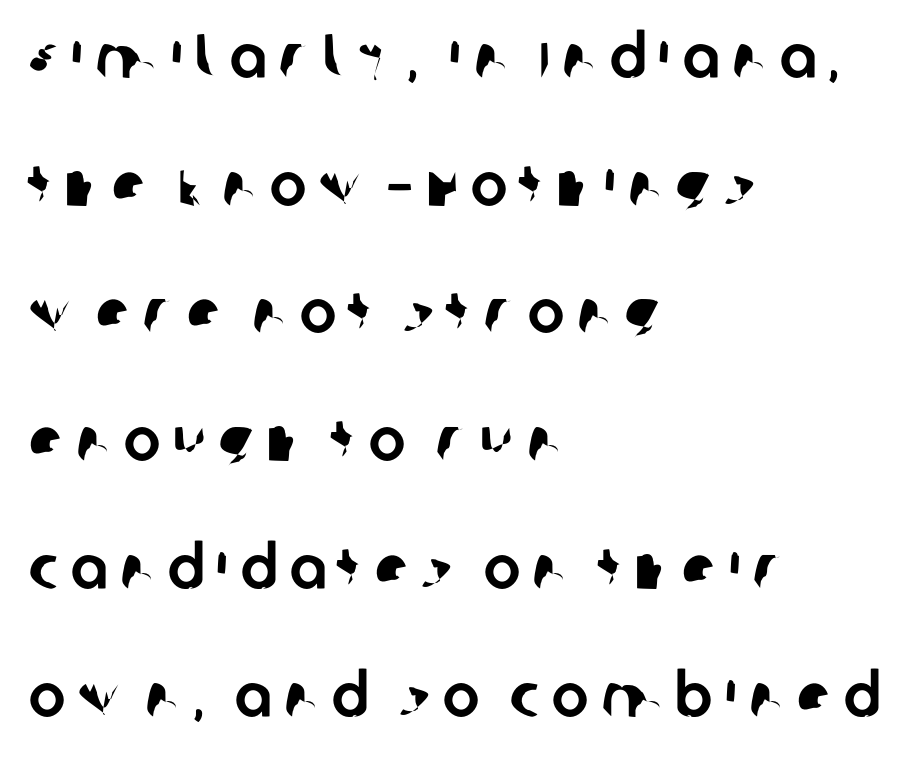
Varying glyph widths throughout — classic text-font behaviour. The area under the type is left untouched. The leading is generous, giving the passage an open texture. In terms of letterspacing, this is a distinctly airy, spread setting. The paragraph shown leans on its left margin.
